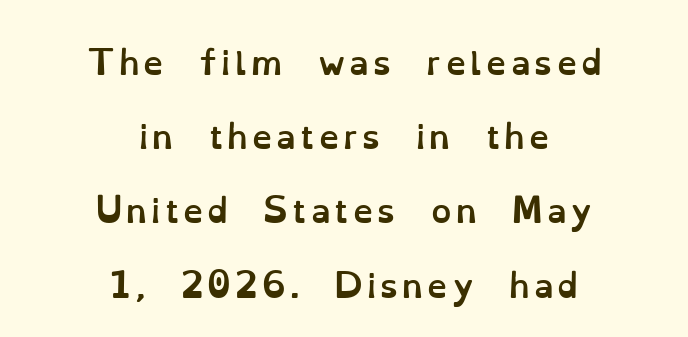
Descenders hang freely into open space. Heavy-handed strokes throughout: this text is bold. Layout note: lines centered. Italic? Not at all — the glyphs are vertical. Character widths vary here, with narrow letters taking less room than wide ones.
